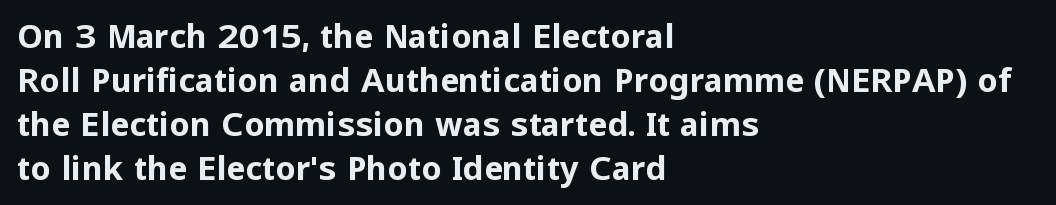
Q: Is the text bold? A: Yes.
Q: Is the text italic (slanted)? A: No, it is upright.
Q: Is the typeface a serif or a sans-serif typeface? A: Sans-serif.
Q: Is the text underlined? A: No.
Q: How is the paragraph aligned? A: Left-aligned.
Q: Is the spacing between letters normal or unusually wide? A: Normal.
Q: Is the spacing between lines tight, normal or loose? A: Normal.
Q: Width (condensed, normal, or wide)? A: Normal.
Q: Stroke contrast? A: Low.
Q: x-height? A: Medium.
Q: Monospaced? A: No.
